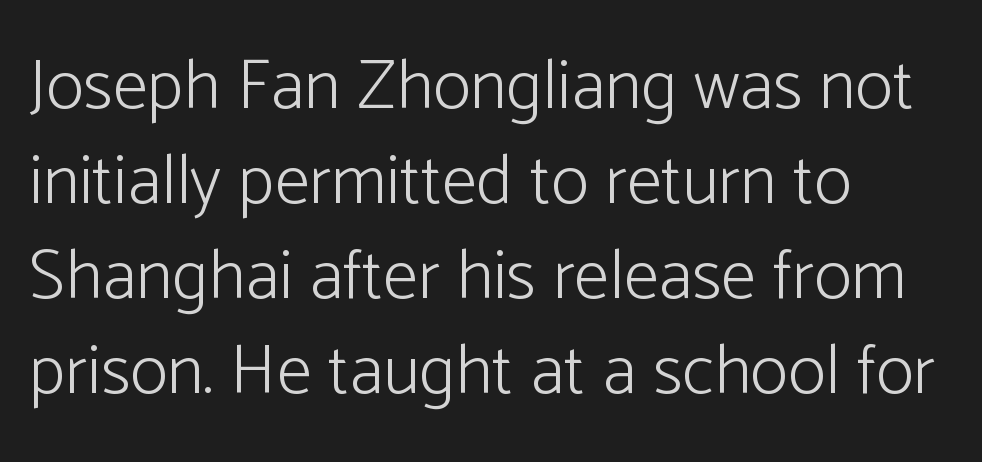
Q: Is the text bold? A: No.
Q: Is the text italic (slanted)? A: No, it is upright.
Q: Is the typeface a serif or a sans-serif typeface? A: Sans-serif.
Q: Is the text underlined? A: No.
Q: How is the paragraph aligned? A: Left-aligned.
Q: Is the spacing between letters normal or unusually wide? A: Normal.
Q: Is the spacing between lines tight, normal or loose? A: Normal.
Q: Width (condensed, normal, or wide)? A: Normal.
Q: Stroke contrast? A: Low.
Q: x-height? A: Medium.
Q: Monospaced? A: No.
